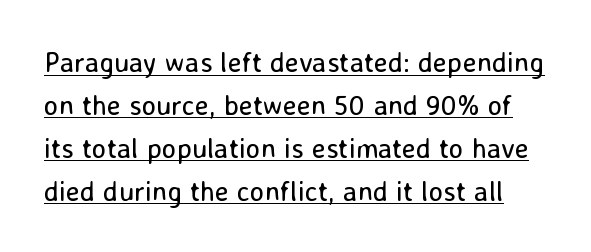
The image shows 28 px regular-weight sans-serif type, upright; set normal line spacing (1.53x), normal letter spacing, underlined; low stroke contrast and a medium x-height.
